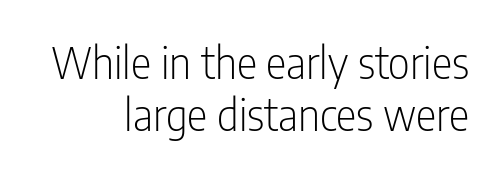
The image shows 43 px light, condensed sans-serif type, upright; set right-aligned, line spacing 1.21x, normal letter spacing, not underlined; low stroke contrast and a medium x-height.
